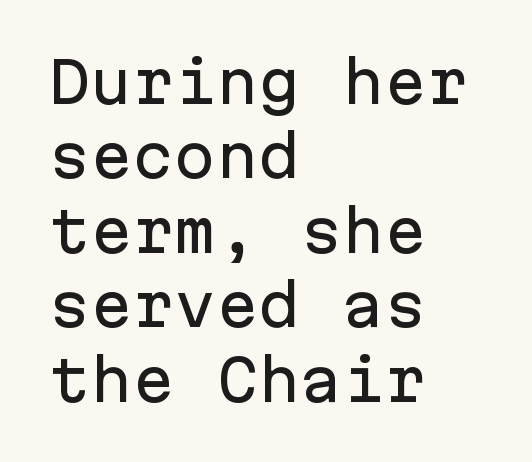
{"serif": "no", "italic": "no", "width": "normal", "stroke_contrast": "low", "x_height": "medium", "monospaced": "yes", "underline": "no", "align": "left", "line_spacing": "normal", "line_spacing_ratio": 1.33, "letter_spacing": "normal", "letter_spacing_em": 0.0, "glyph_px": 56}
